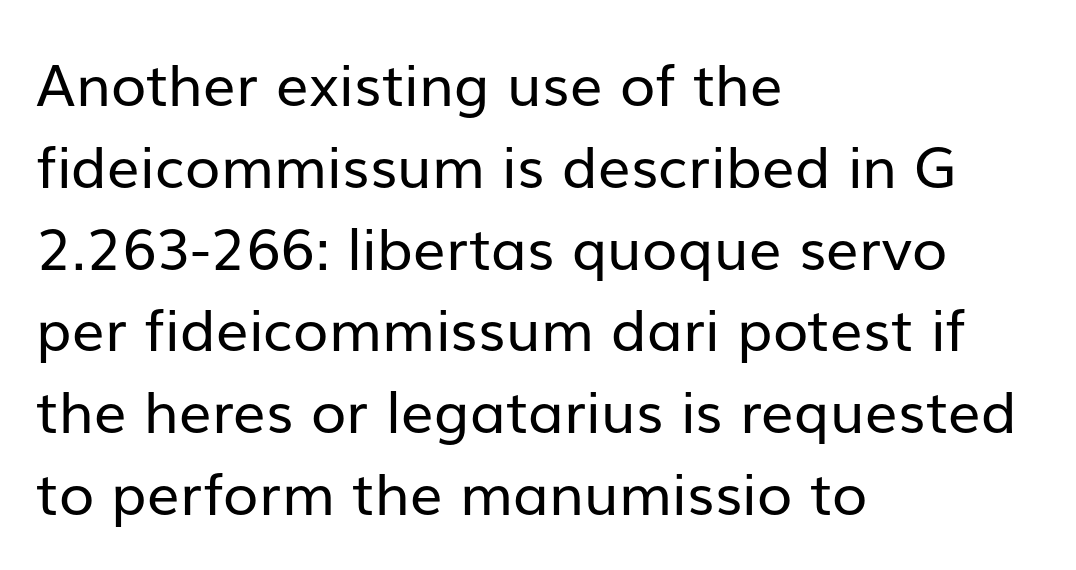
The image shows 58 px regular-weight sans-serif type, upright; set left-aligned, normal line spacing (1.41x), normal letter spacing, not underlined; low stroke contrast and a medium x-height.
